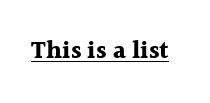
Q: Is the text bold? A: Yes.
Q: Is the text italic (slanted)? A: No, it is upright.
Q: Is the text underlined? A: Yes.
Q: Is the spacing between letters normal or unusually wide? A: Normal.
